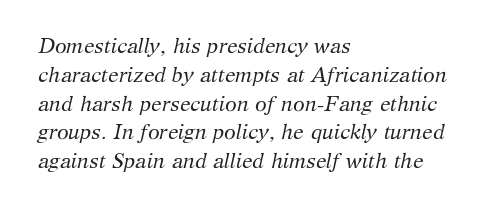
{"italic": "yes", "lean": "right", "slant_degrees": 12, "bold": "no", "underline": "no", "align": "left", "line_spacing": "normal", "line_spacing_ratio": 1.37, "letter_spacing": "normal", "letter_spacing_em": 0.0, "glyph_px": 21}
